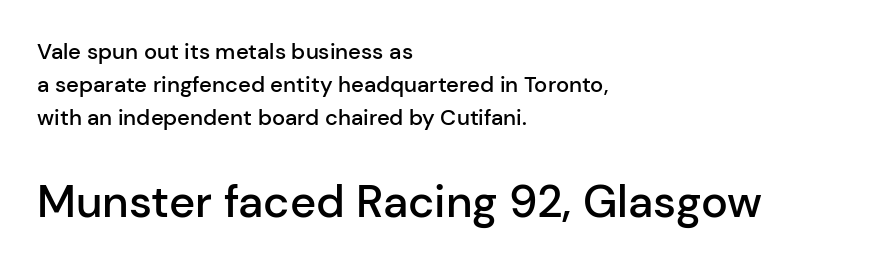
The image shows 45 px semibold sans-serif type, upright; set left-aligned, normal line spacing (1.5x), normal letter spacing, not underlined; the second (bottom) block is 2.05x larger; low stroke contrast and a medium x-height.
